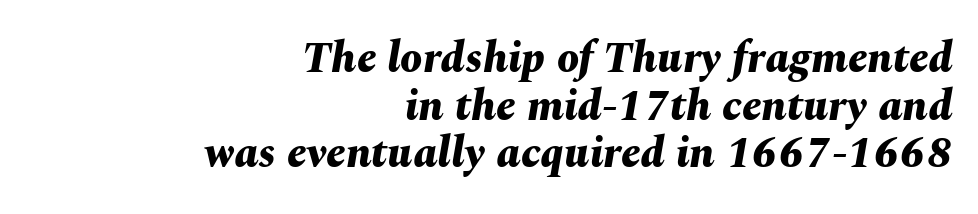
{"italic": "yes", "lean": "right", "slant_degrees": 10, "bold": "yes", "weight": "bold", "width": "normal", "stroke_contrast": "medium", "x_height": "medium", "monospaced": "no", "underline": "no", "align": "right", "line_spacing": "tight", "line_spacing_ratio": 1.08, "letter_spacing": "normal", "letter_spacing_em": 0.0, "glyph_px": 44}
